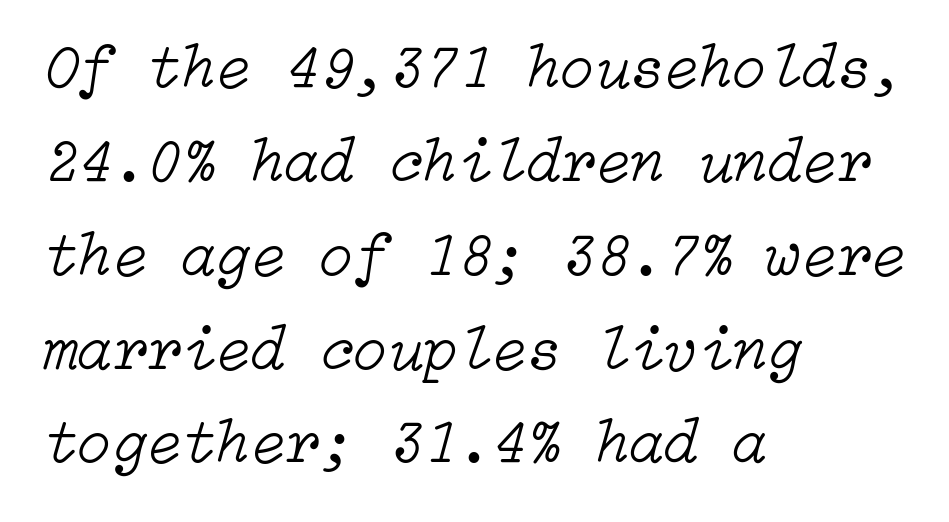
{"italic": "yes", "lean": "right", "slant_degrees": 15, "bold": "no", "weight": "light", "width": "normal", "stroke_contrast": "low", "x_height": "medium", "underline": "no", "align": "left", "line_spacing": "normal", "line_spacing_ratio": 1.49, "letter_spacing": "normal", "letter_spacing_em": 0.0, "glyph_px": 63}
